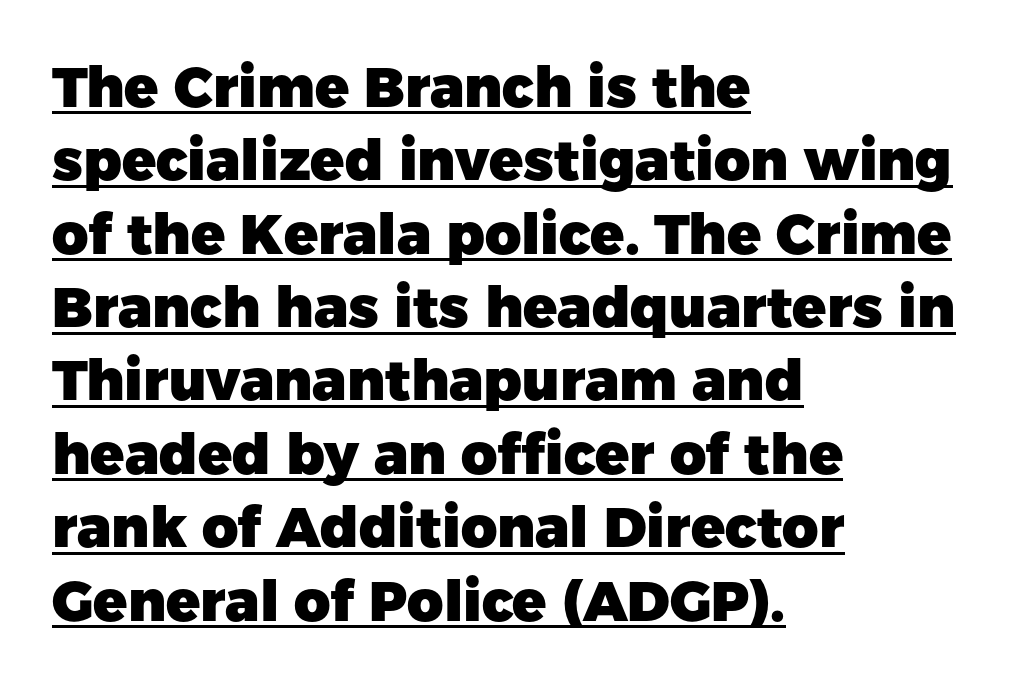
The image shows 56 px heavy sans-serif type, upright; set left-aligned, normal line spacing (1.31x), normal letter spacing, underlined; low stroke contrast and a medium x-height.
